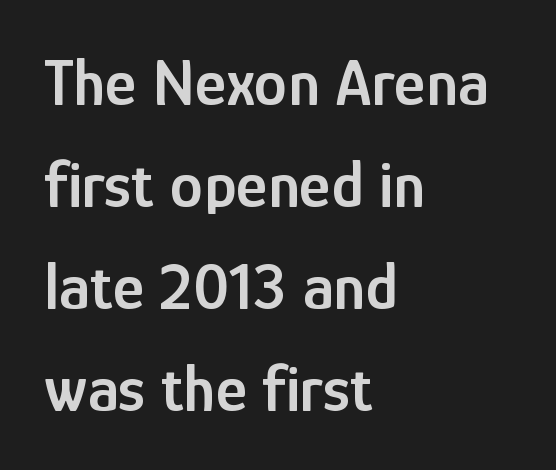
The type sits square on the baseline with zero lean. Does the type have serifs? No, each stem ends abruptly. Honestly, there is no underline to notice here at all. Short note: letters normally spaced. Reading down the block, your eye returns to a fixed left position each line. The rendering uses natural spacing where letterforms have individual widths.
